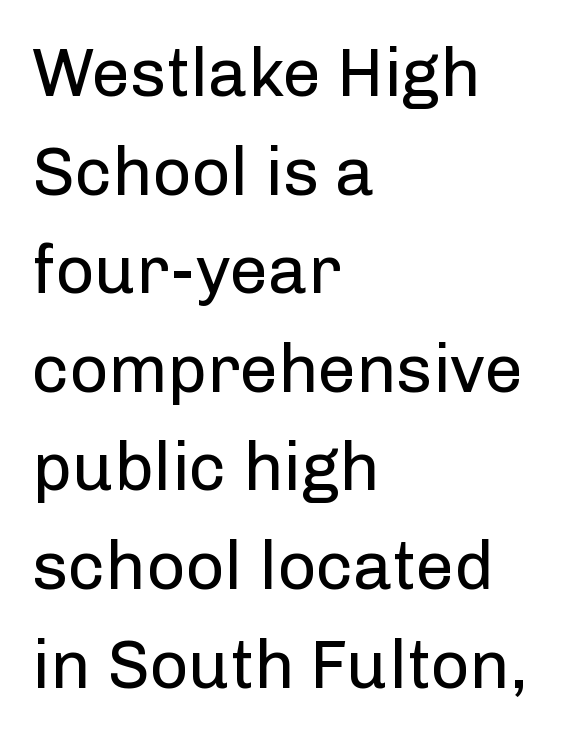
Unlike italic type, these characters show no tilt at all. The passage shown has conventional tracking throughout. Visually the block forms a straight wall on the left and a jagged coastline on the right. Leading matches the norm, producing a regular column.
